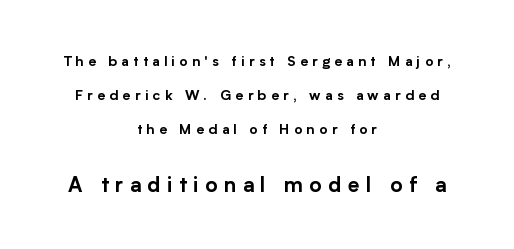
The image shows 21 px text type, upright; set centered, loose line spacing (2.42x), unusually wide letter spacing (+0.31 em), not underlined; the second (bottom) block is 1.5x larger.
